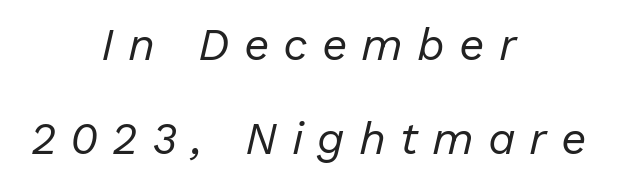
{"italic": "yes", "lean": "right", "slant_degrees": 13, "bold": "no", "weight": "regular", "width": "normal", "stroke_contrast": "low", "x_height": "medium", "monospaced": "no", "underline": "no", "align": "center", "line_spacing": "loose", "line_spacing_ratio": 2.1, "letter_spacing": "wide", "letter_spacing_em": 0.31, "glyph_px": 45}
